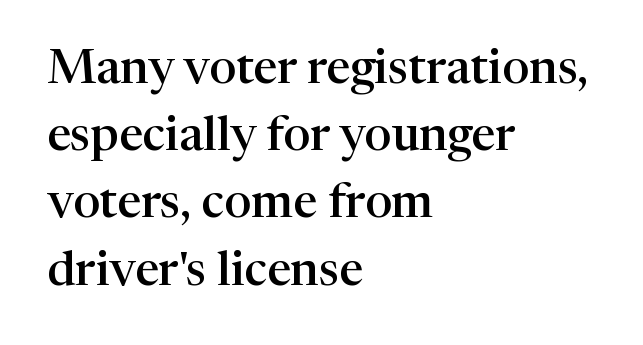
If you drew a ruler down the left edge, every line would touch it. Spacing verdict: proportional, widths tailored to each character. When letters stand straight like this, we call the style roman or upright. No extra tracking has been applied to these lines. Bare-footed words on every line. Is there much room between lines? A standard amount, neither cramped nor airy.
